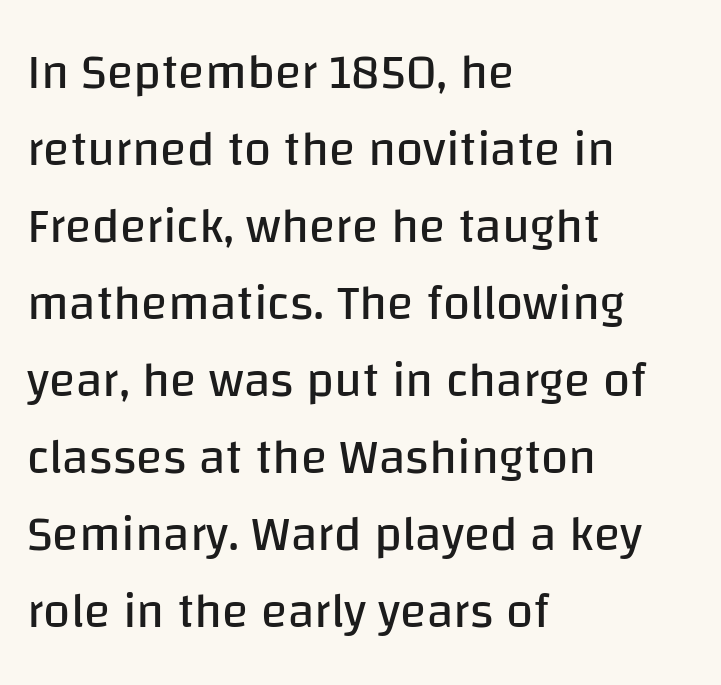
The image shows 49 px regular-weight sans-serif type, upright; set left-aligned, normal line spacing (1.57x), normal letter spacing, not underlined; low stroke contrast and a large x-height.
